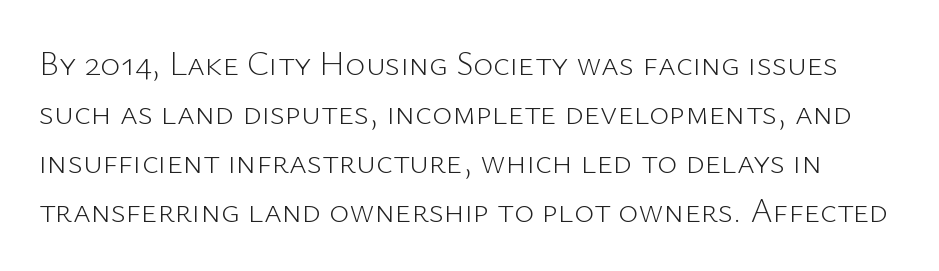
The image shows 34 px light sans-serif type, upright; set normal line spacing (1.44x), normal letter spacing, not underlined; low stroke contrast and a medium x-height.
